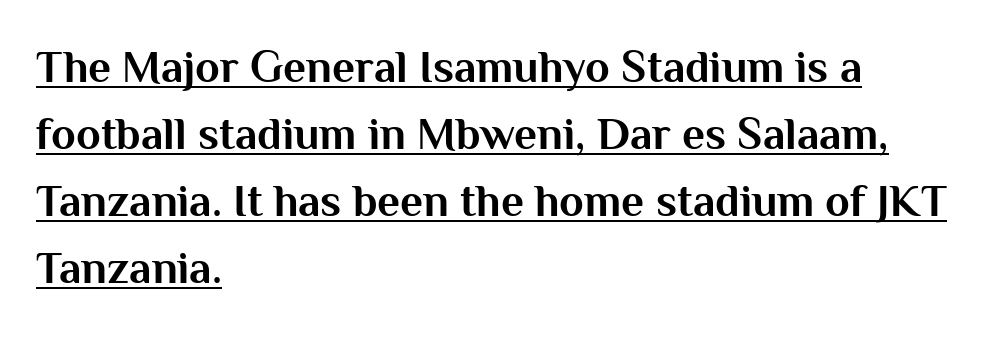
Q: Is the text bold? A: Yes.
Q: Is the text italic (slanted)? A: No, it is upright.
Q: Is the typeface a serif or a sans-serif typeface? A: Sans-serif.
Q: Is the text underlined? A: Yes.
Q: How is the paragraph aligned? A: Left-aligned.
Q: Is the spacing between letters normal or unusually wide? A: Normal.
Q: Is the spacing between lines tight, normal or loose? A: Normal.
Q: Width (condensed, normal, or wide)? A: Normal.
Q: Stroke contrast? A: Medium.
Q: x-height? A: Medium.
Q: Monospaced? A: No.
